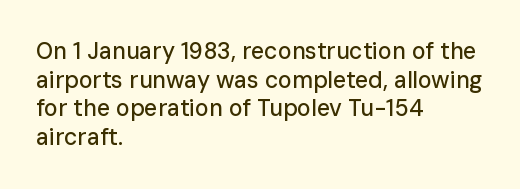
Q: Is the text italic (slanted)? A: No, it is upright.
Q: Is the text underlined? A: No.
Q: How is the paragraph aligned? A: Left-aligned.
Q: Is the spacing between letters normal or unusually wide? A: Normal.
